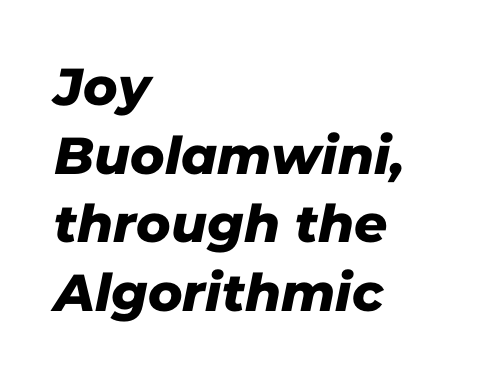
The image shows 52 px sans-serif type; set left-aligned, normal line spacing (1.32x), normal letter spacing, not underlined; low stroke contrast and a medium x-height.
